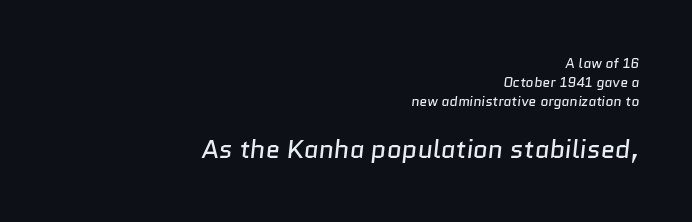
Q: Is the text bold? A: No.
Q: Is the text underlined? A: No.
Q: How is the paragraph aligned? A: Right-aligned.
Q: Is the spacing between letters normal or unusually wide? A: Normal.
Q: Is the spacing between lines tight, normal or loose? A: Normal.
Q: Which block of text is set in a larger size, the first (top) or the second (bottom)? A: The second (bottom) one.
